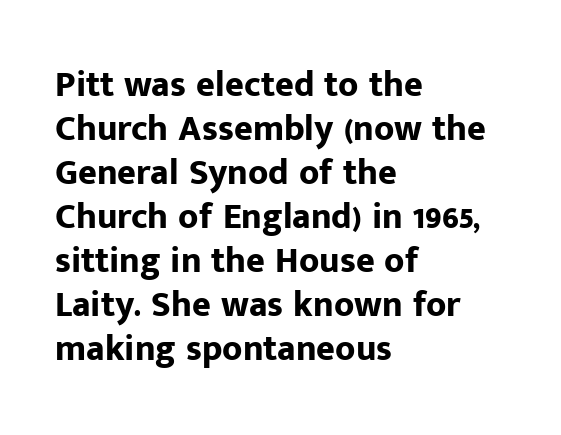
The image shows 36 px bold sans-serif type, upright; set left-aligned, line spacing 1.22x, normal letter spacing, not underlined; low stroke contrast and a medium x-height.
